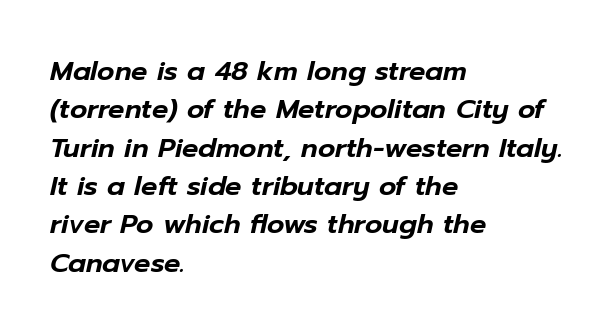
The image shows 27 px text type, italic (leaning right); set left-aligned, normal line spacing (1.42x), normal letter spacing, not underlined.
